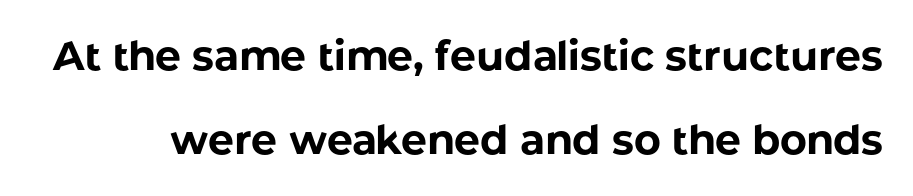
Does the leading feel generous? Absolutely, it's lavish. Do the characters align in a grid? No, the font is proportional. Tall strokes in this sample are plumb rather than angled. Is this a sans? Yes — the strokes have no serifs.
